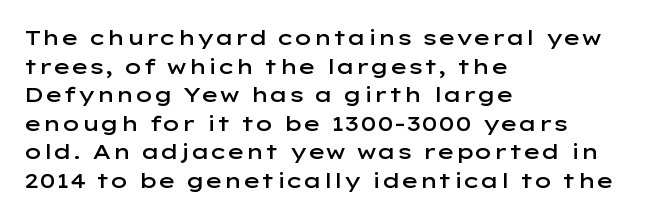
{"italic": "no", "bold": "semi", "underline": "no", "align": "left", "line_spacing": "normal", "line_spacing_ratio": 1.36, "letter_spacing": "normal", "letter_spacing_em": 0.0, "glyph_px": 21}
